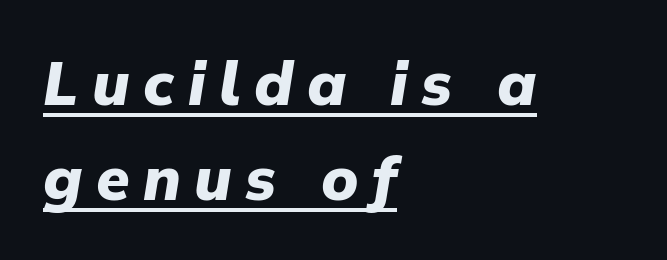
The image shows 61 px heavy type, italic (leaning right); set left-aligned, normal line spacing (1.56x), unusually wide letter spacing (+0.22 em), underlined; low stroke contrast and a medium x-height.
